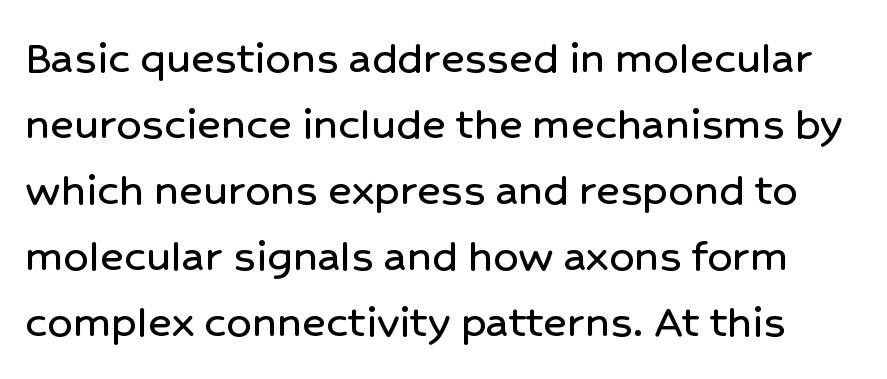
The image shows 50 px sans-serif type, upright; set normal line spacing (1.32x), normal letter spacing, not underlined; low stroke contrast and a medium x-height.
